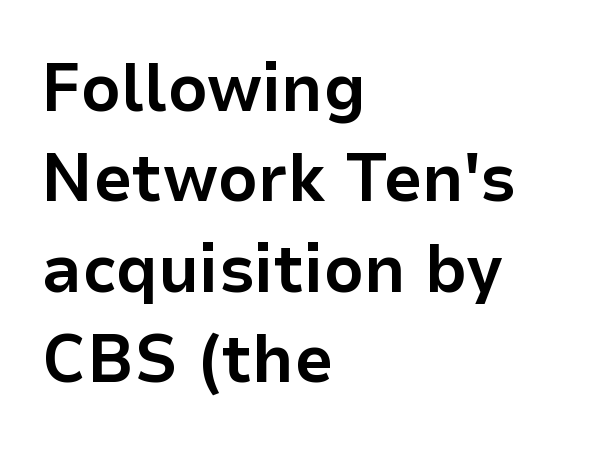
{"serif": "no", "italic": "no", "bold": "yes", "weight": "bold", "width": "normal", "stroke_contrast": "low", "x_height": "medium", "monospaced": "no", "underline": "no", "align": "left", "line_spacing": "normal", "line_spacing_ratio": 1.31, "letter_spacing": "normal", "letter_spacing_em": 0.0, "glyph_px": 69}
